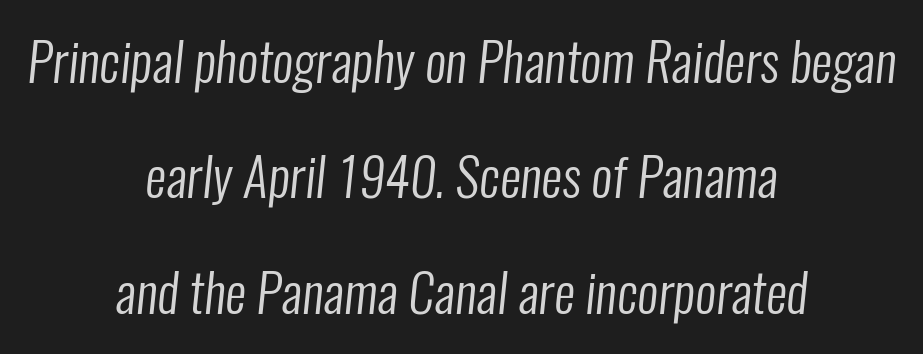
This rendering uses center alignment, leaving both contours irregular but symmetric. Line spacing here is loose. Check the space under the baseline: it is left empty. Think of a printed novel: that variable character pitch is what you see here. There is no visible air inserted between adjacent glyphs. The designer went with a sans here, leaving each stem footless.
